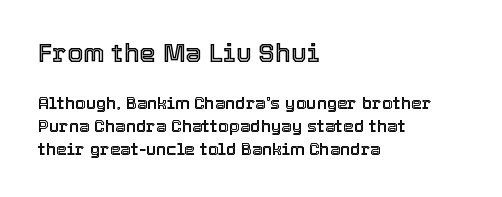
Q: Is the text italic (slanted)? A: No, it is upright.
Q: Is the text underlined? A: No.
Q: How is the paragraph aligned? A: Left-aligned.
Q: Is the spacing between letters normal or unusually wide? A: Normal.
Q: Is the spacing between lines tight, normal or loose? A: Normal.
Q: Which block of text is set in a larger size, the first (top) or the second (bottom)? A: The first (top) one.
